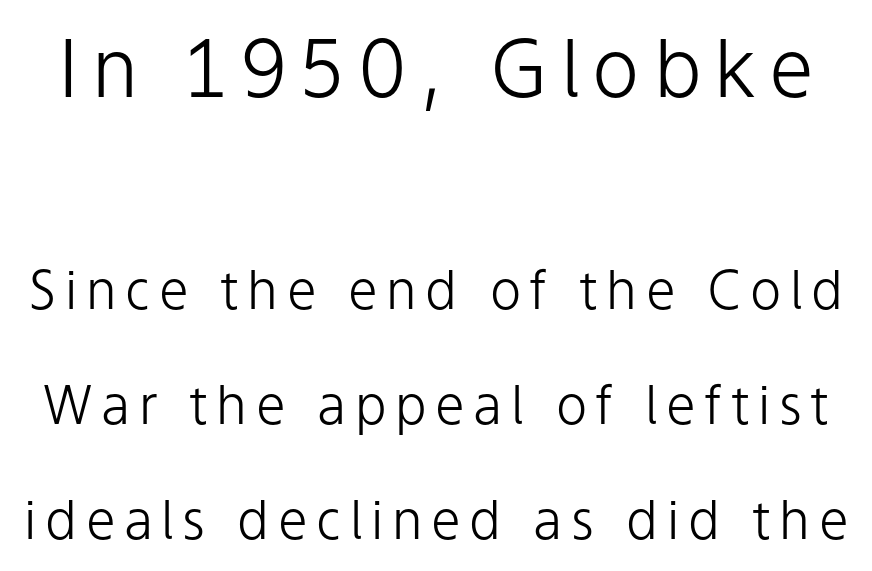
Q: Is the text bold? A: No.
Q: Is the text italic (slanted)? A: No, it is upright.
Q: Is the typeface a serif or a sans-serif typeface? A: Sans-serif.
Q: Is the text underlined? A: No.
Q: Is the spacing between lines tight, normal or loose? A: Loose.
Q: Which block of text is set in a larger size, the first (top) or the second (bottom)? A: The first (top) one.
Q: Width (condensed, normal, or wide)? A: Normal.
Q: Stroke contrast? A: Low.
Q: x-height? A: Medium.
Q: Monospaced? A: No.
